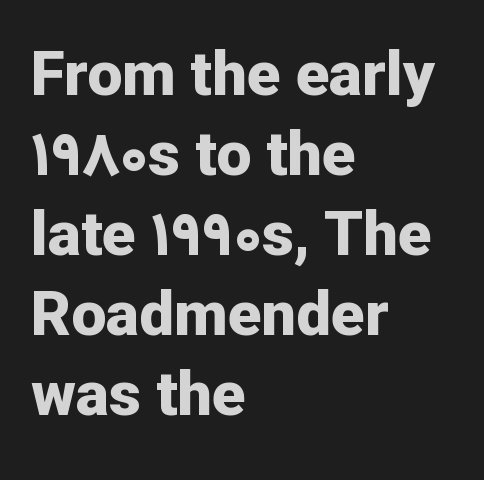
{"serif": "no", "italic": "no", "bold": "yes", "weight": "bold", "width": "normal", "stroke_contrast": "low", "x_height": "medium", "monospaced": "no", "underline": "no", "align": "left", "line_spacing": "normal", "line_spacing_ratio": 1.29, "letter_spacing": "normal", "letter_spacing_em": 0.0, "glyph_px": 62}
